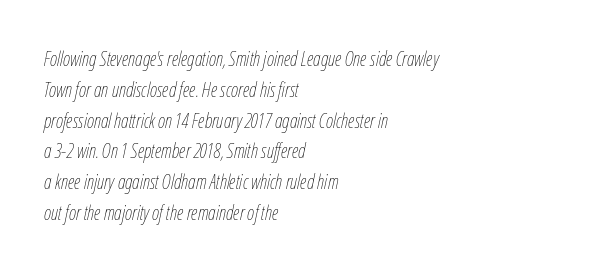
The typesetting does not lean heavy: it is not bold. The passage shown is not underscored anywhere. The passage shown leans; its letterforms are oblique. Normally led — the rows are evenly, conventionally spaced. The horizontal fit of the characters is conventional and even.
